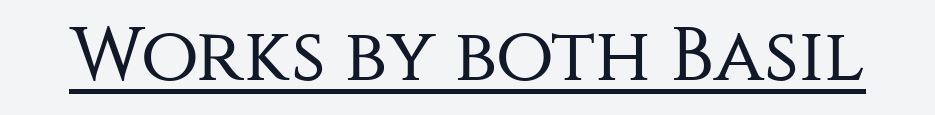
{"serif": "no", "italic": "no", "bold": "no", "weight": "regular", "width": "normal", "stroke_contrast": "medium", "x_height": "large", "monospaced": "no", "underline": "yes", "letter_spacing": "normal", "letter_spacing_em": 0.0, "glyph_px": 76}
